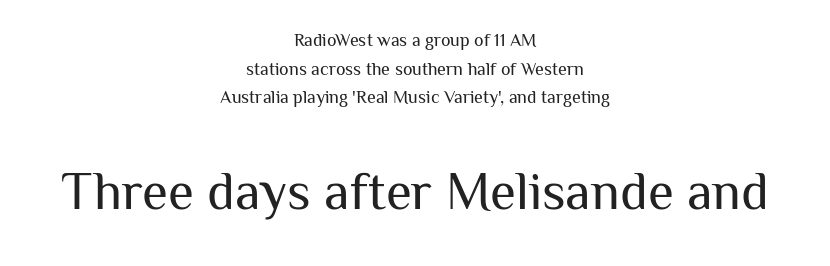
{"serif": "no", "italic": "no", "bold": "no", "weight": "regular", "width": "normal", "stroke_contrast": "medium", "x_height": "medium", "monospaced": "no", "underline": "no", "align": "center", "line_spacing": "normal", "line_spacing_ratio": 1.59, "letter_spacing": "normal", "letter_spacing_em": 0.0, "larger_block": "second", "size_ratio": 2.94, "glyph_px": 53}
